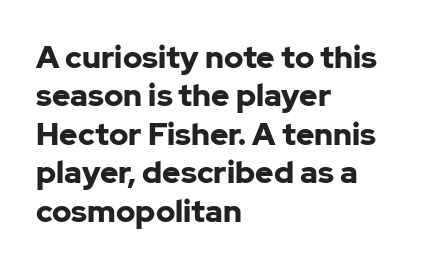
Inter-character spacing is left at the font's built-in metrics. This sample has the flowing, uneven cadence of proportional lettering. The specimen omits any rule beneath the text block's lines. This rendering employs a face without finishing strokes, i.e., a sans-serif.
